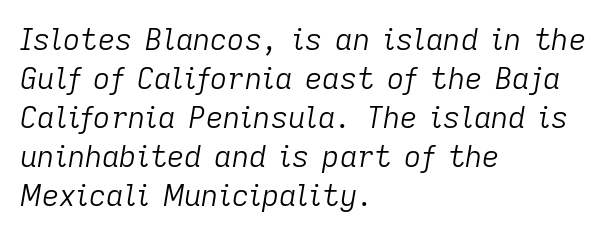
Is the block centered? No — it sits flush against the left margin. There's an unmistakable incline to the writing here. Stems here are at most as thick as an everyday book face. Characters follow at the spacing the type designer built in. The space beneath each line is pristine and unruled.
